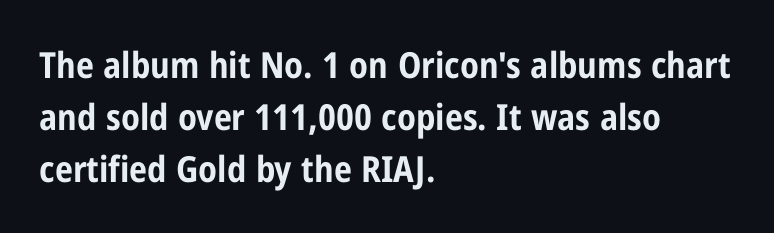
Q: Is the text bold? A: Yes.
Q: Is the text italic (slanted)? A: No, it is upright.
Q: Is the typeface a serif or a sans-serif typeface? A: Sans-serif.
Q: Is the text underlined? A: No.
Q: How is the paragraph aligned? A: Left-aligned.
Q: Is the spacing between letters normal or unusually wide? A: Normal.
Q: Is the spacing between lines tight, normal or loose? A: Normal.
Q: Width (condensed, normal, or wide)? A: Condensed.
Q: Stroke contrast? A: Low.
Q: x-height? A: Medium.
Q: Monospaced? A: No.
